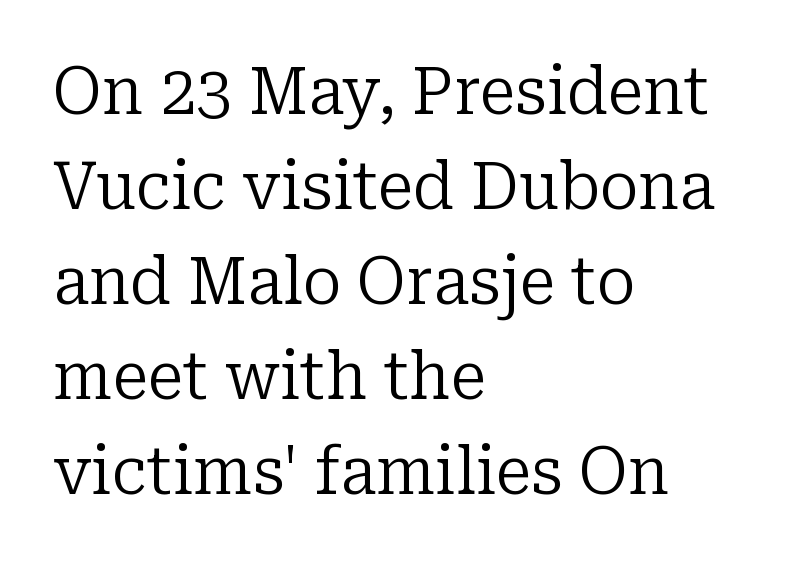
Q: Is the text bold? A: No.
Q: Is the text italic (slanted)? A: No, it is upright.
Q: Is the typeface a serif or a sans-serif typeface? A: Serif.
Q: Is the text underlined? A: No.
Q: How is the paragraph aligned? A: Left-aligned.
Q: Is the spacing between letters normal or unusually wide? A: Normal.
Q: Is the spacing between lines tight, normal or loose? A: Normal.
Q: Width (condensed, normal, or wide)? A: Normal.
Q: Stroke contrast? A: Low.
Q: x-height? A: Medium.
Q: Monospaced? A: No.
